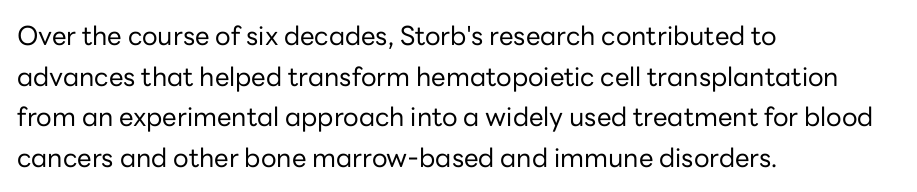
{"italic": "no", "bold": "no", "underline": "no", "align": "left", "line_spacing": "normal", "line_spacing_ratio": 1.56, "letter_spacing": "normal", "letter_spacing_em": 0.0, "glyph_px": 26}
